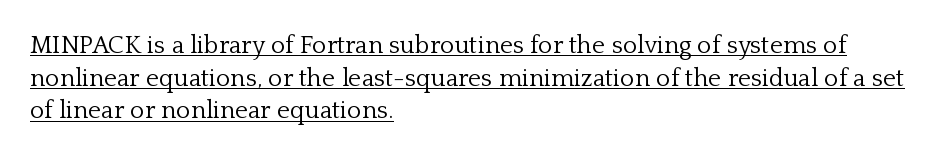
Q: Is the text bold? A: No.
Q: Is the text italic (slanted)? A: No, it is upright.
Q: Is the text underlined? A: Yes.
Q: How is the paragraph aligned? A: Left-aligned.
Q: Is the spacing between letters normal or unusually wide? A: Normal.
Q: Is the spacing between lines tight, normal or loose? A: Normal.
